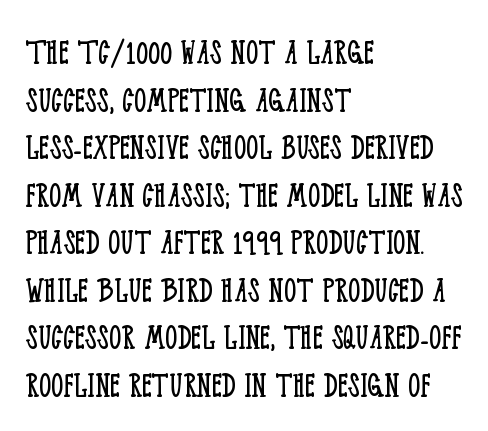
Q: Is the text bold? A: No.
Q: Is the text italic (slanted)? A: No, it is upright.
Q: Is the typeface a serif or a sans-serif typeface? A: Serif.
Q: Is the text underlined? A: No.
Q: How is the paragraph aligned? A: Left-aligned.
Q: Is the spacing between letters normal or unusually wide? A: Normal.
Q: Width (condensed, normal, or wide)? A: Condensed.
Q: Stroke contrast? A: Low.
Q: x-height? A: Large.
Q: Monospaced? A: No.
